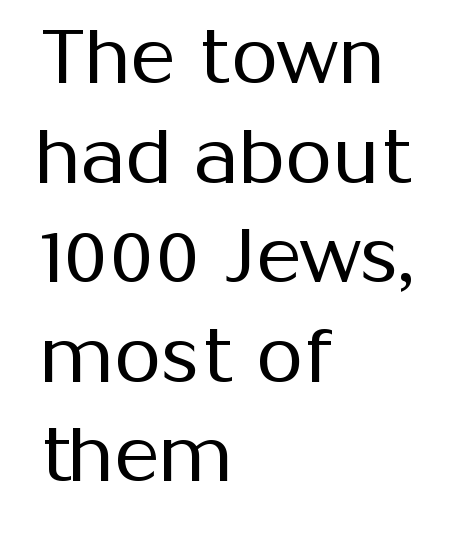
Q: Is the text bold? A: No.
Q: Is the text italic (slanted)? A: No, it is upright.
Q: Is the typeface a serif or a sans-serif typeface? A: Sans-serif.
Q: Is the text underlined? A: No.
Q: How is the paragraph aligned? A: Left-aligned.
Q: Is the spacing between letters normal or unusually wide? A: Normal.
Q: Is the spacing between lines tight, normal or loose? A: Normal.
Q: Width (condensed, normal, or wide)? A: Normal.
Q: Stroke contrast? A: Medium.
Q: x-height? A: Medium.
Q: Monospaced? A: No.
